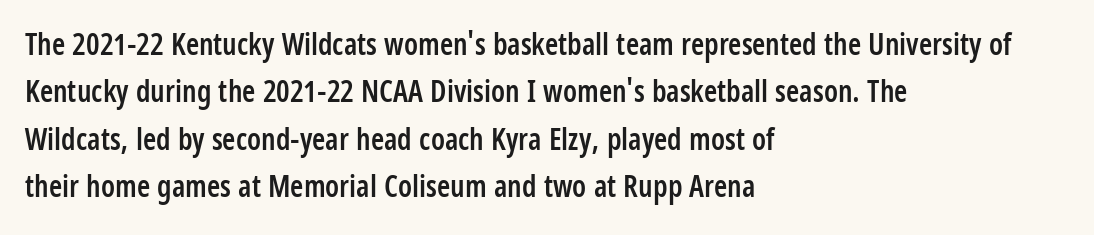
Descender tails drop into unmarked territory. The lines are quadded left. Look at the bottom of the vertical strokes: they stop flat, with no serifs. The rows are spaced the way most documents space them. A typesetter would call this proportional, since set widths differ per character. Posture: upright roman.
